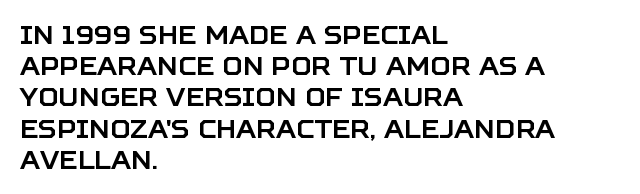
The image shows 25 px text type, upright; set left-aligned, normal line spacing (1.25x), normal letter spacing, not underlined.
